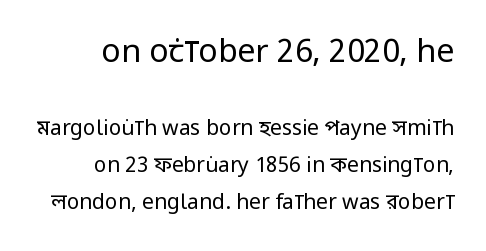
Ordinary non-slanted type is in use. The words here are not underlined. Type style note: lacks serifs. The letters advance in unequal steps, a hallmark of proportional type. Larger block? The one above; the one below is distinctly smaller.
